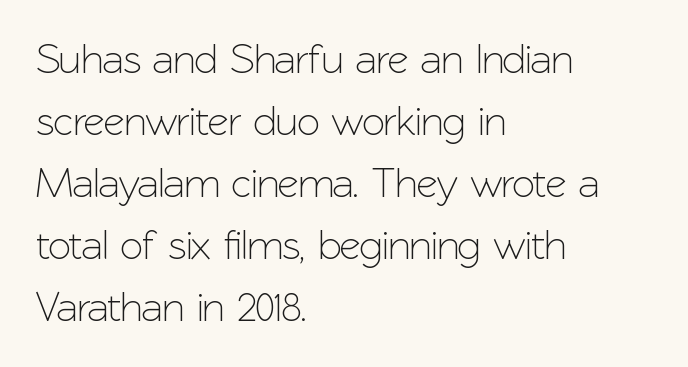
Q: Is the text italic (slanted)? A: No, it is upright.
Q: Is the typeface a serif or a sans-serif typeface? A: Sans-serif.
Q: Is the text underlined? A: No.
Q: How is the paragraph aligned? A: Left-aligned.
Q: Is the spacing between letters normal or unusually wide? A: Normal.
Q: Is the spacing between lines tight, normal or loose? A: Normal.
Q: Width (condensed, normal, or wide)? A: Normal.
Q: Stroke contrast? A: Low.
Q: x-height? A: Medium.
Q: Monospaced? A: No.
